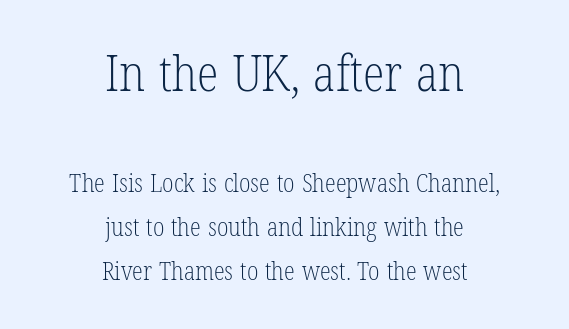
Q: Is the text bold? A: No.
Q: Is the text italic (slanted)? A: No, it is upright.
Q: Is the typeface a serif or a sans-serif typeface? A: Serif.
Q: Is the text underlined? A: No.
Q: How is the paragraph aligned? A: Centered.
Q: Is the spacing between letters normal or unusually wide? A: Normal.
Q: Which block of text is set in a larger size, the first (top) or the second (bottom)? A: The first (top) one.
Q: Width (condensed, normal, or wide)? A: Condensed.
Q: Stroke contrast? A: Low.
Q: x-height? A: Medium.
Q: Monospaced? A: No.
